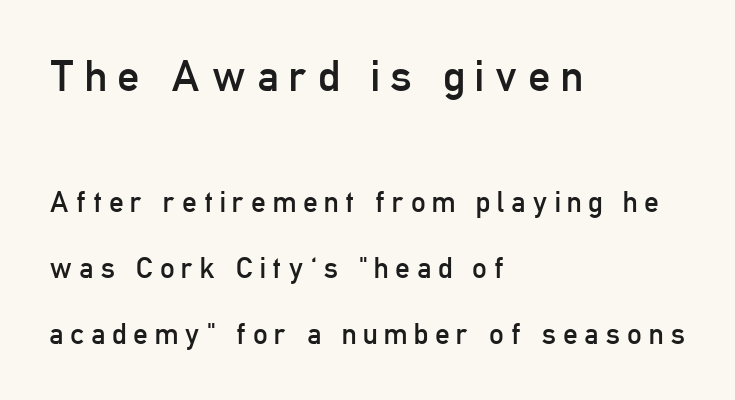
The image shows 44 px regular-weight, condensed sans-serif type, upright; set left-aligned, loose line spacing (2.27x), unusually wide letter spacing (+0.23 em), not underlined; the first (top) block is 1.52x larger; low stroke contrast and a medium x-height.
